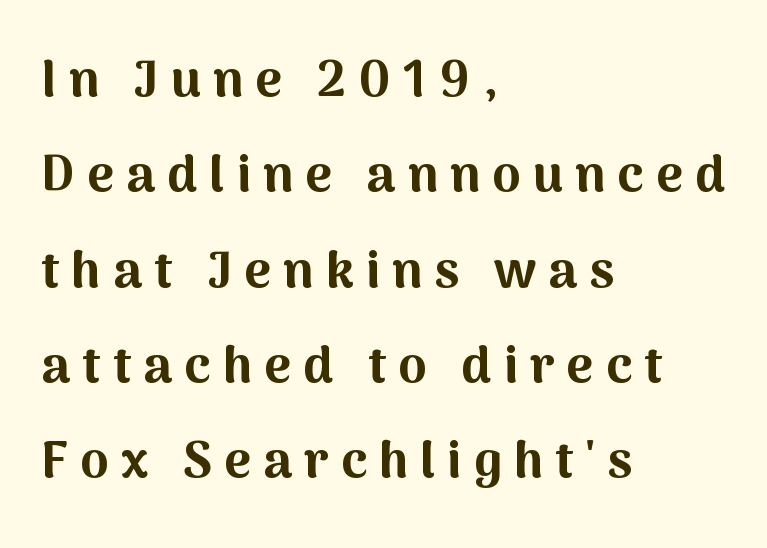
{"serif": "no", "italic": "no", "bold": "yes", "weight": "bold", "width": "normal", "stroke_contrast": "medium", "x_height": "medium", "monospaced": "no", "underline": "no", "align": "left", "line_spacing_ratio": 1.87, "letter_spacing": "wide", "letter_spacing_em": 0.24, "glyph_px": 51}
